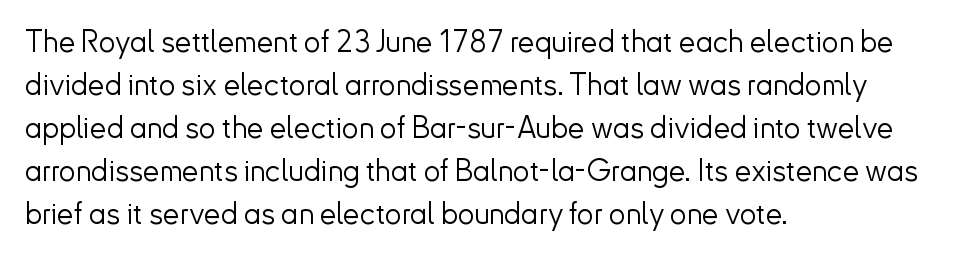
{"serif": "no", "italic": "no", "bold": "no", "weight": "light", "width": "normal", "stroke_contrast": "low", "x_height": "small", "monospaced": "no", "underline": "no", "align": "left", "line_spacing": "normal", "line_spacing_ratio": 1.43, "letter_spacing": "normal", "letter_spacing_em": 0.0, "glyph_px": 30}
